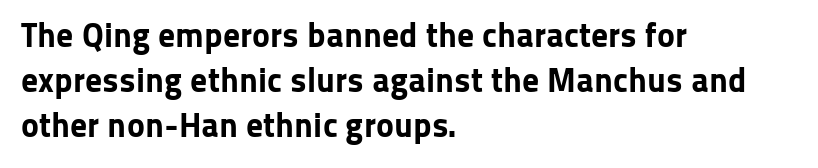
Q: Is the text bold? A: Yes.
Q: Is the text italic (slanted)? A: No, it is upright.
Q: Is the typeface a serif or a sans-serif typeface? A: Sans-serif.
Q: Is the text underlined? A: No.
Q: How is the paragraph aligned? A: Left-aligned.
Q: Is the spacing between letters normal or unusually wide? A: Normal.
Q: Is the spacing between lines tight, normal or loose? A: Normal.
Q: Width (condensed, normal, or wide)? A: Normal.
Q: Stroke contrast? A: Low.
Q: x-height? A: Medium.
Q: Monospaced? A: No.
